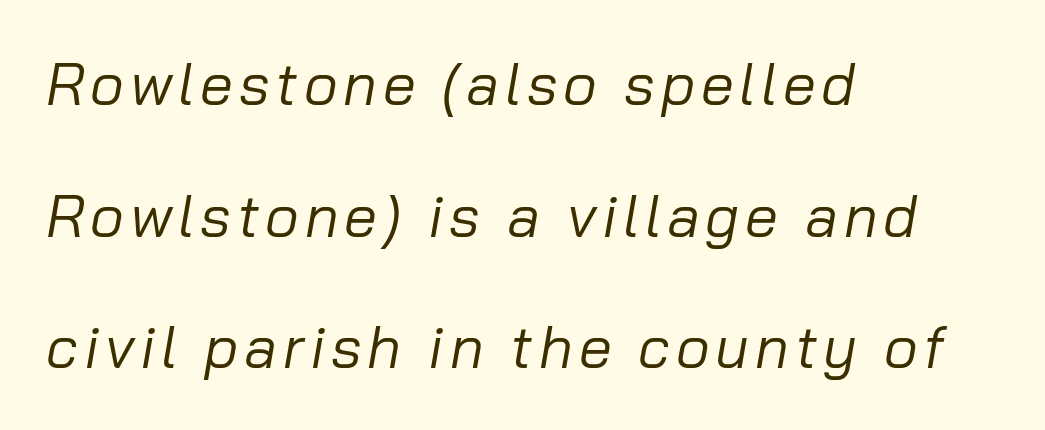
Q: Is the text bold? A: No.
Q: Is the text italic (slanted)? A: Yes, it leans right by about 10 degrees.
Q: Is the text underlined? A: No.
Q: How is the paragraph aligned? A: Left-aligned.
Q: Is the spacing between lines tight, normal or loose? A: Loose.
Q: Width (condensed, normal, or wide)? A: Normal.
Q: Stroke contrast? A: Low.
Q: x-height? A: Medium.
Q: Monospaced? A: No.
